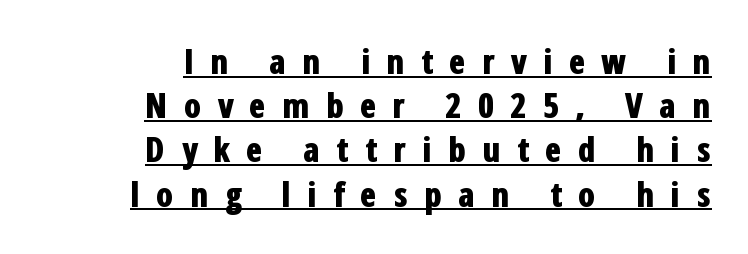
The image shows 34 px bold, condensed sans-serif type, upright; set right-aligned, normal line spacing (1.3x), unusually wide letter spacing (+0.47 em), underlined; low stroke contrast and a medium x-height.
